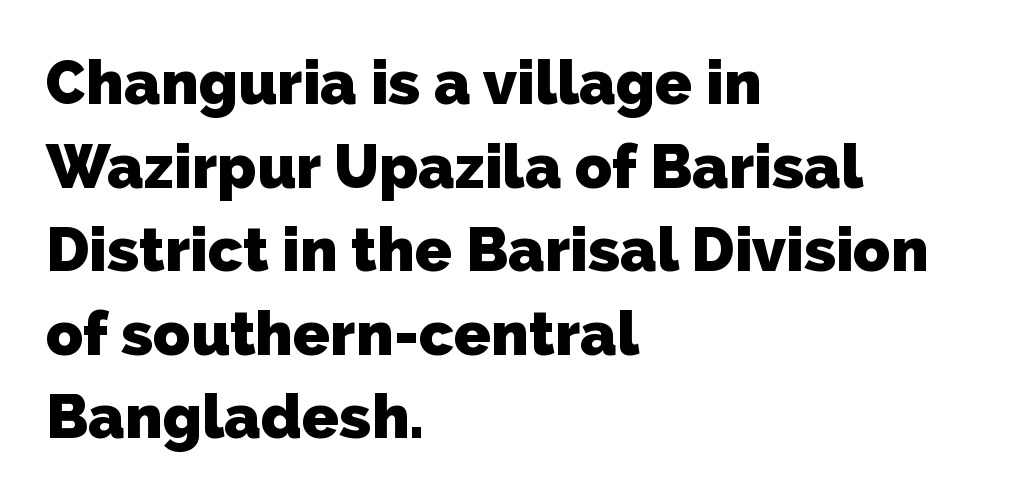
{"serif": "no", "bold": "yes", "weight": "heavy", "width": "normal", "stroke_contrast": "low", "x_height": "medium", "monospaced": "no", "underline": "no", "align": "left", "line_spacing": "normal", "line_spacing_ratio": 1.37, "letter_spacing": "normal", "letter_spacing_em": 0.0, "glyph_px": 61}
